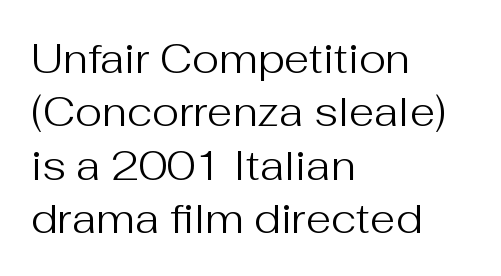
The image shows 41 px regular-weight sans-serif type, upright; set left-aligned, normal line spacing (1.3x), normal letter spacing, not underlined; medium stroke contrast and a medium x-height.
